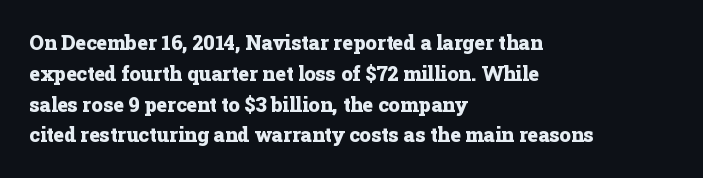
Q: Is the text bold? A: Yes.
Q: Is the text italic (slanted)? A: No, it is upright.
Q: Is the text underlined? A: No.
Q: How is the paragraph aligned? A: Left-aligned.
Q: Is the spacing between letters normal or unusually wide? A: Normal.
Q: Is the spacing between lines tight, normal or loose? A: Normal.
